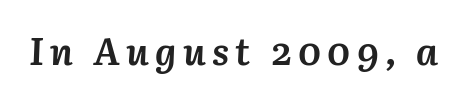
Q: Is the text bold? A: Yes.
Q: Is the text italic (slanted)? A: Yes, it leans right by about 3 degrees.
Q: Is the text underlined? A: No.
Q: Width (condensed, normal, or wide)? A: Normal.
Q: Stroke contrast? A: Medium.
Q: x-height? A: Medium.
Q: Monospaced? A: No.
